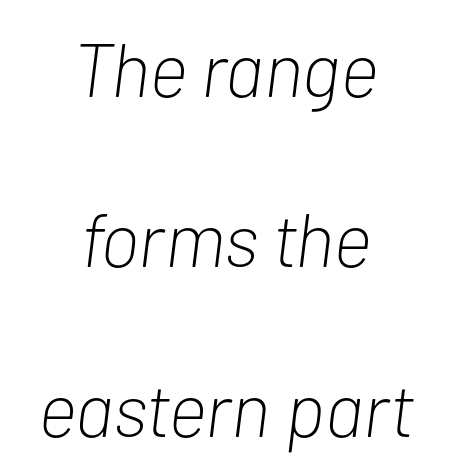
{"italic": "yes", "lean": "right", "slant_degrees": 7, "bold": "no", "weight": "light", "width": "condensed", "stroke_contrast": "low", "x_height": "medium", "monospaced": "no", "underline": "no", "align": "center", "line_spacing": "loose", "line_spacing_ratio": 2.24, "letter_spacing": "normal", "letter_spacing_em": 0.0, "glyph_px": 76}
